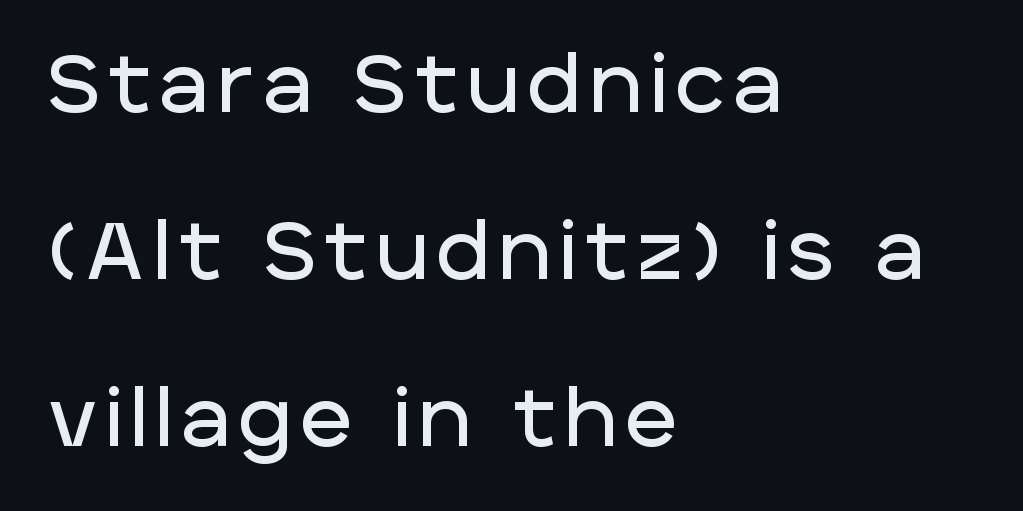
Q: Is the text italic (slanted)? A: No, it is upright.
Q: Is the typeface a serif or a sans-serif typeface? A: Sans-serif.
Q: Is the text underlined? A: No.
Q: How is the paragraph aligned? A: Left-aligned.
Q: Is the spacing between lines tight, normal or loose? A: Loose.
Q: Width (condensed, normal, or wide)? A: Normal.
Q: Stroke contrast? A: Low.
Q: x-height? A: Large.
Q: Monospaced? A: No.
